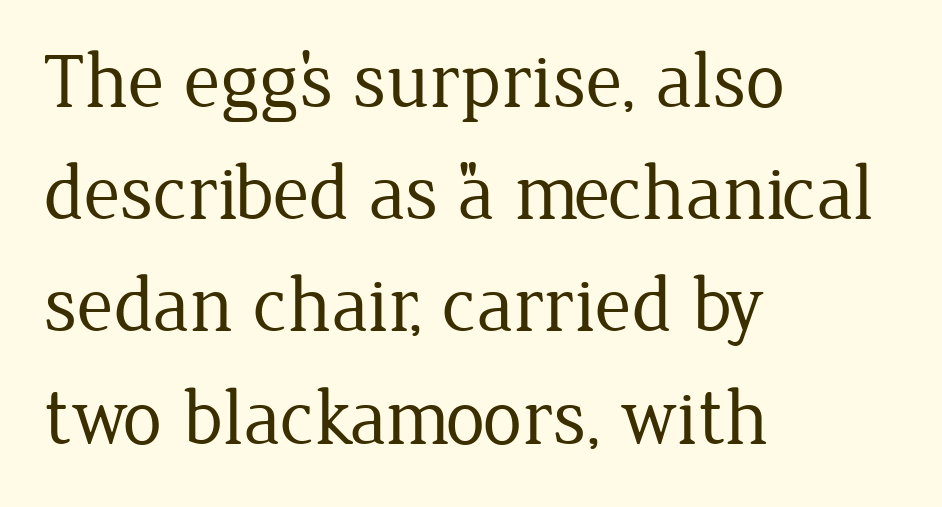
The image shows 79 px regular-weight serif type, upright; set left-aligned, normal line spacing (1.42x), normal letter spacing, not underlined; low stroke contrast and a medium x-height.
